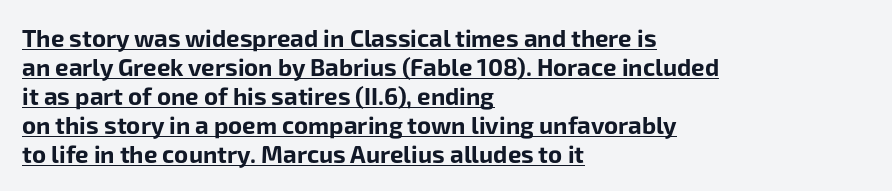
The image shows 24 px bold type, upright; set left-aligned, line spacing 1.21x, normal letter spacing, underlined.
